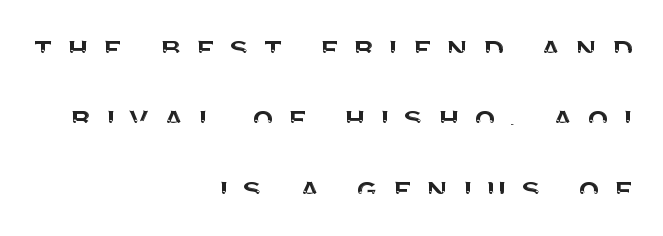
The image shows 35 px sans-serif type, upright; set right-aligned, loose line spacing (2.01x), unusually wide letter spacing (+0.38 em), not underlined; medium stroke contrast and a large x-height.
